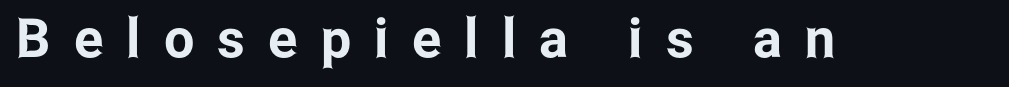
Q: Is the text italic (slanted)? A: No, it is upright.
Q: Is the typeface a serif or a sans-serif typeface? A: Sans-serif.
Q: Is the text underlined? A: No.
Q: Is the spacing between letters normal or unusually wide? A: Unusually wide.
Q: Width (condensed, normal, or wide)? A: Condensed.
Q: Stroke contrast? A: Low.
Q: x-height? A: Medium.
Q: Monospaced? A: No.
